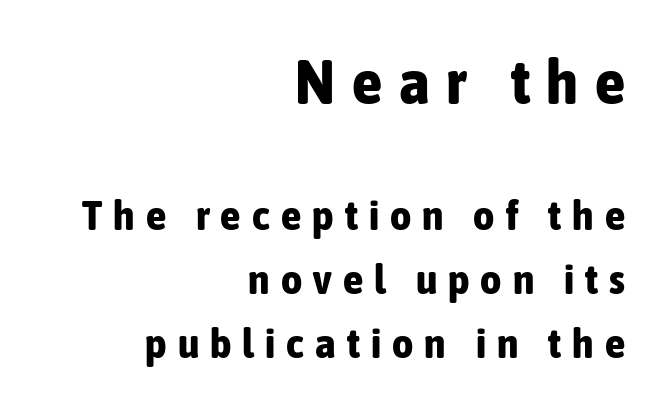
The image shows 61 px bold, condensed sans-serif type, upright; set right-aligned, normal line spacing (1.56x), unusually wide letter spacing (+0.27 em), not underlined; the first (top) block is 1.49x larger; low stroke contrast and a medium x-height.
